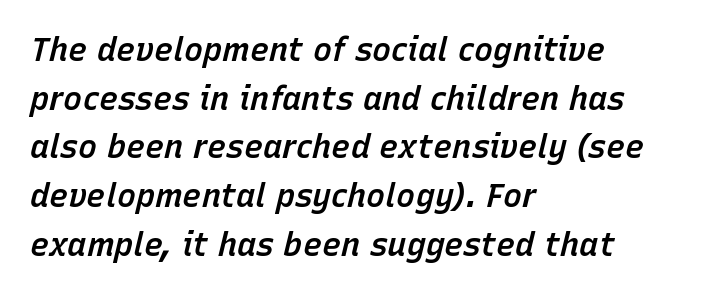
The image shows 32 px semibold type, italic (leaning right); set left-aligned, normal line spacing (1.52x), normal letter spacing, not underlined; low stroke contrast and a medium x-height.
